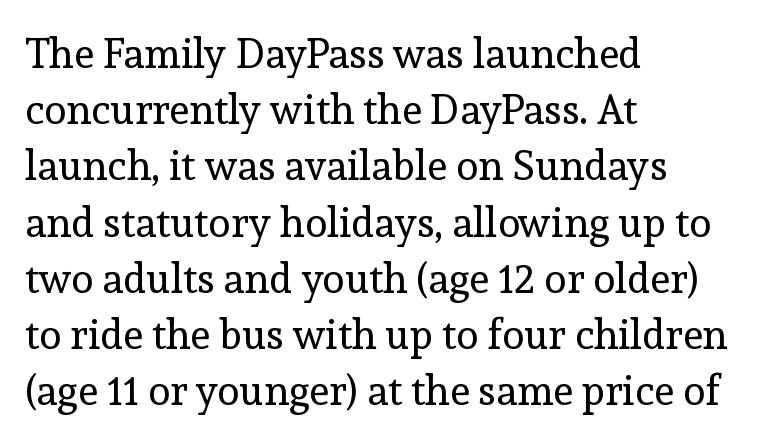
A typesetter would call this proportional, since set widths differ per character. Inter-character spacing is left at the font's built-in metrics. The passage shown is not underscored anywhere. If you drew a line through each stem, it would be perfectly vertical. Bold? No — there's no thickening of the strokes. The setting favours the left margin, as ordinary paragraphs usually do.
